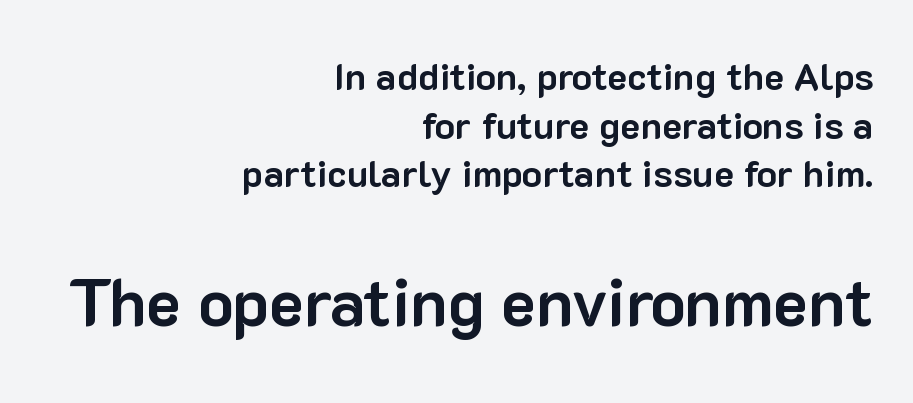
Q: Is the text bold? A: Yes.
Q: Is the text italic (slanted)? A: No, it is upright.
Q: Is the typeface a serif or a sans-serif typeface? A: Sans-serif.
Q: Is the text underlined? A: No.
Q: How is the paragraph aligned? A: Right-aligned.
Q: Is the spacing between letters normal or unusually wide? A: Normal.
Q: Is the spacing between lines tight, normal or loose? A: Normal.
Q: Which block of text is set in a larger size, the first (top) or the second (bottom)? A: The second (bottom) one.
Q: Width (condensed, normal, or wide)? A: Normal.
Q: Stroke contrast? A: Low.
Q: x-height? A: Medium.
Q: Monospaced? A: No.
